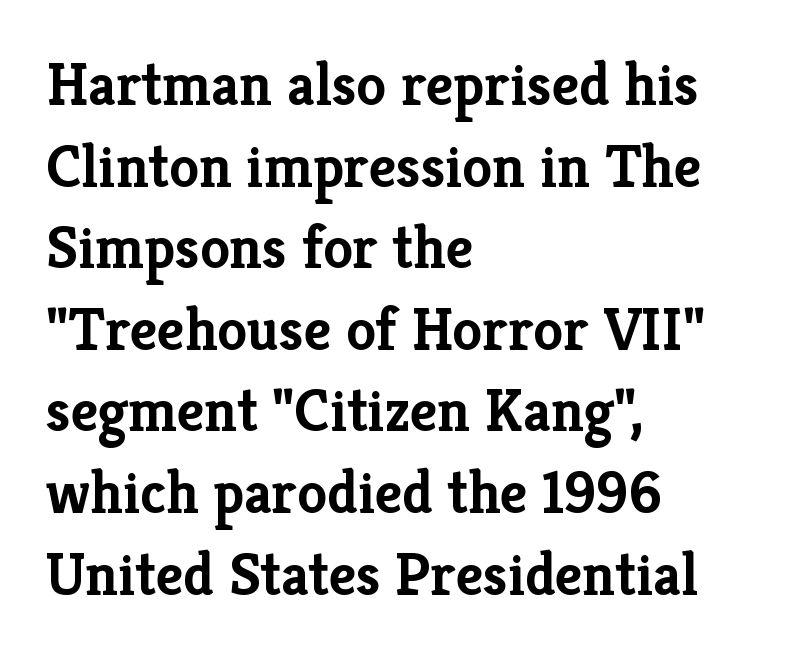
Observe the ordinary spacing: letters are neighbours, not strangers. Each letter keeps its own natural width here, so spacing adapts to shape. Type without underlining. Does the weight exceed regular? Yes, all the way to bold. This is the regular roman posture of the typeface.
